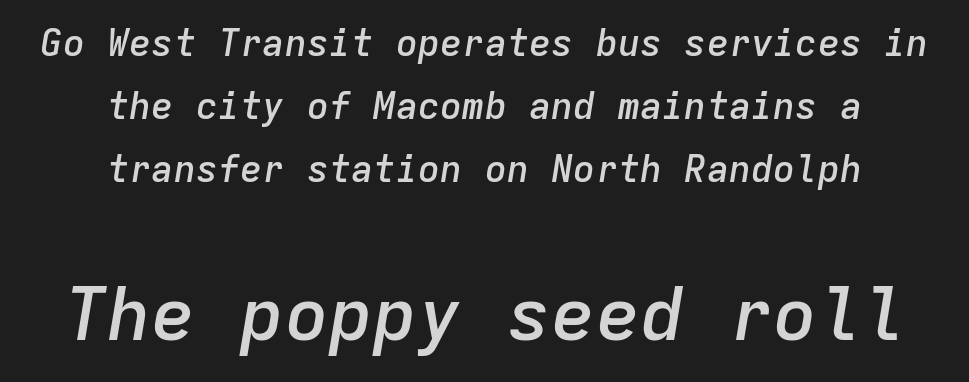
Q: Is the text bold? A: Semi-bold.
Q: Is the text italic (slanted)? A: Yes, it leans right by about 9 degrees.
Q: Is the text underlined? A: No.
Q: How is the paragraph aligned? A: Centered.
Q: Is the spacing between letters normal or unusually wide? A: Normal.
Q: Is the spacing between lines tight, normal or loose? A: Normal.
Q: Which block of text is set in a larger size, the first (top) or the second (bottom)? A: The second (bottom) one.
Q: Width (condensed, normal, or wide)? A: Normal.
Q: Stroke contrast? A: Low.
Q: x-height? A: Medium.
Q: Monospaced? A: Yes.
